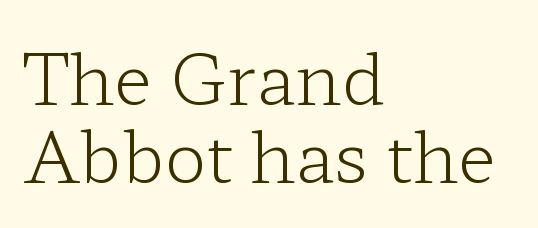
Typeset ragged right — the left edge is the straight one. Each word holds together tightly as a unit, with standard inter-letter gaps. Spacing verdict: proportional, widths tailored to each character. Note: serifs present on the glyphs. The lines are packed closely together with very little leading. Letters have the restrained weight of plain body copy at most.
